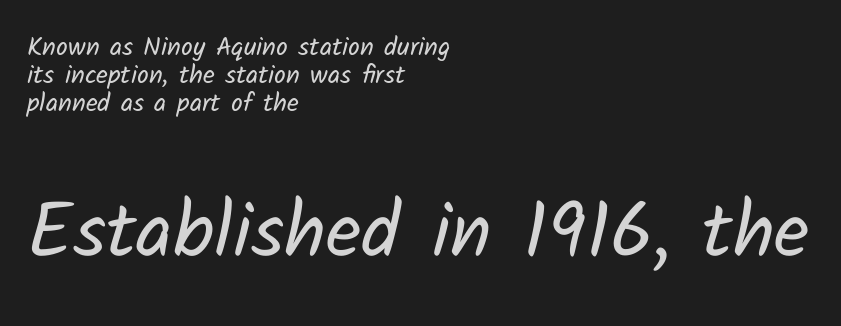
{"serif": "no", "bold": "no", "weight": "regular", "width": "normal", "stroke_contrast": "low", "x_height": "medium", "monospaced": "no", "underline": "no", "align": "left", "line_spacing": "tight", "line_spacing_ratio": 1.08, "letter_spacing": "normal", "letter_spacing_em": 0.0, "larger_block": "second", "size_ratio": 3.0, "glyph_px": 78}
